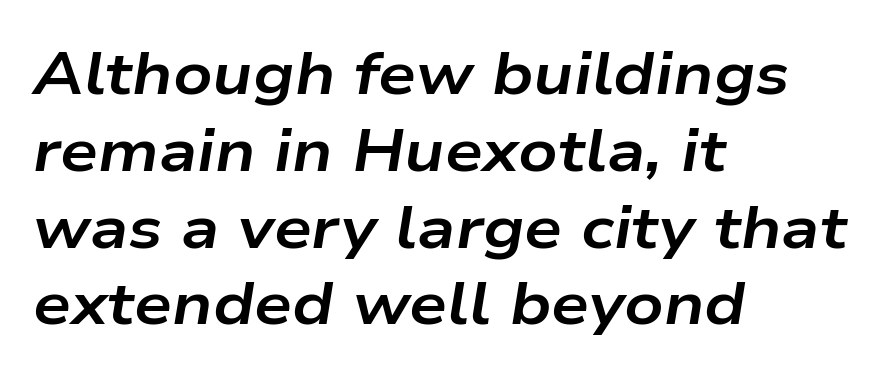
Q: Is the text bold? A: Yes.
Q: Is the text italic (slanted)? A: Yes, it leans right by about 9 degrees.
Q: Is the text underlined? A: No.
Q: How is the paragraph aligned? A: Left-aligned.
Q: Is the spacing between letters normal or unusually wide? A: Normal.
Q: Is the spacing between lines tight, normal or loose? A: Normal.
Q: Width (condensed, normal, or wide)? A: Wide.
Q: Stroke contrast? A: Low.
Q: x-height? A: Medium.
Q: Monospaced? A: No.
